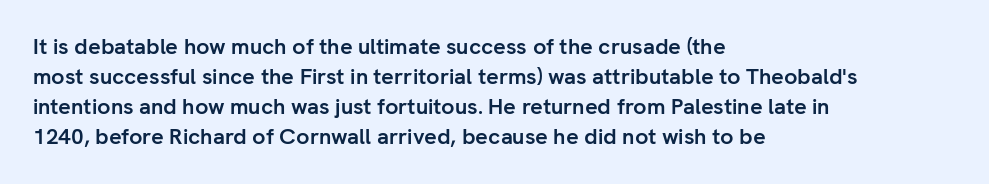
The image shows 22 px bold type, upright; set left-aligned, normal line spacing (1.37x), normal letter spacing, not underlined.
